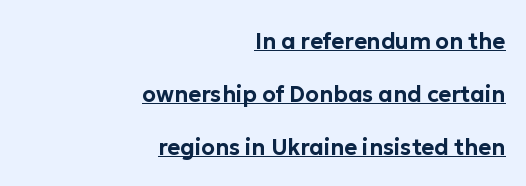
Q: Is the text italic (slanted)? A: No, it is upright.
Q: Is the text underlined? A: Yes.
Q: How is the paragraph aligned? A: Right-aligned.
Q: Is the spacing between letters normal or unusually wide? A: Normal.
Q: Is the spacing between lines tight, normal or loose? A: Loose.
